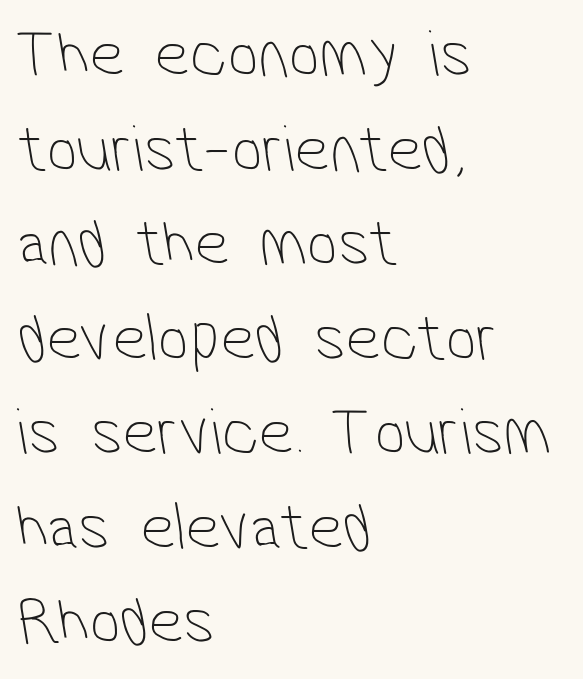
{"serif": "no", "bold": "no", "weight": "thin", "width": "condensed", "stroke_contrast": "low", "x_height": "medium", "monospaced": "no", "underline": "no", "align": "left", "line_spacing": "normal", "line_spacing_ratio": 1.39, "letter_spacing": "normal", "letter_spacing_em": 0.0, "glyph_px": 68}
